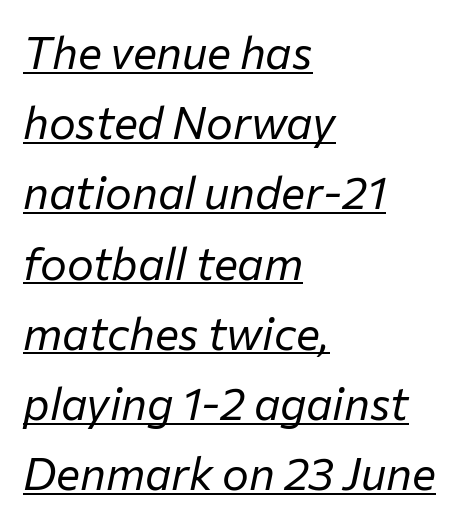
The face used here is proportionally spaced, like ordinary book or web type. Glance below the letters and you will spot a drawn line. Where is the straight margin? On the left. Normally led — the rows are evenly, conventionally spaced. Words appear dense and cohesive because spacing is normal.
